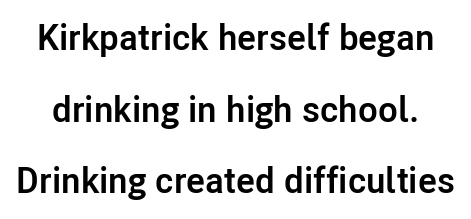
Students, observe: this is what heavily led, spacious text looks like. Think of a printed novel: that variable character pitch is what you see here. The rendering keeps characters at their native spacing. Emphasis by weight is at full strength: bold. The text was rendered using a sans face with plain stroke endings. Any mark beneath the type? The region is blank.
